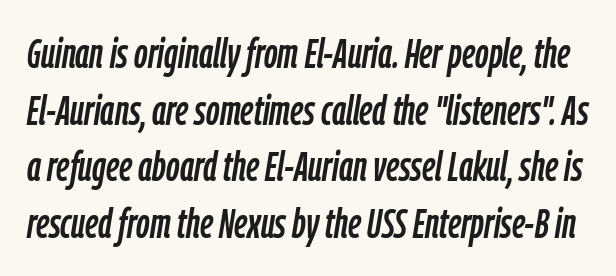
Rule under the text: the space is simply empty. An italicized treatment has been applied to the whole sample. Short note: letters normally spaced. Summary of vertical rhythm: regular, with standard interline spacing.
